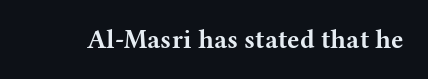
Only glyphs here, with clear space below each row. Rendered with straight, roman letterforms. The glyphs have the mass of a bold cut. Observe the ordinary spacing: letters are neighbours, not strangers.
